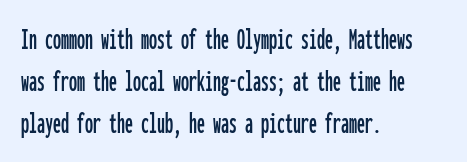
{"serif": "no", "italic": "no", "width": "condensed", "stroke_contrast": "low", "x_height": "medium", "monospaced": "yes", "underline": "no", "align": "left", "line_spacing": "normal", "line_spacing_ratio": 1.32, "letter_spacing": "normal", "letter_spacing_em": 0.0, "glyph_px": 32}
